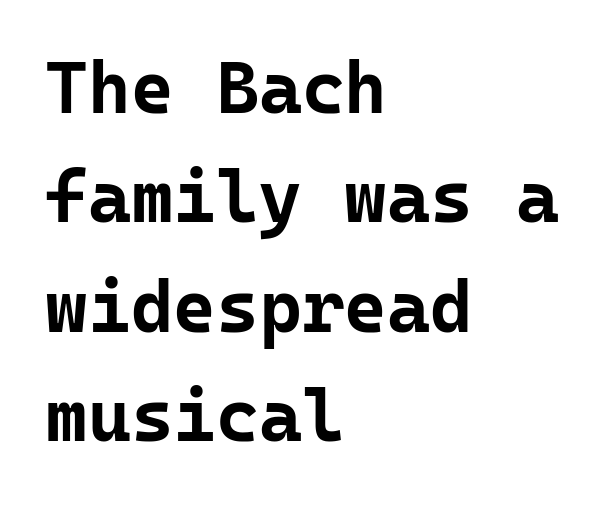
The image shows 73 px bold sans-serif type, upright, monospaced; set left-aligned, normal line spacing (1.5x), normal letter spacing, not underlined; low stroke contrast and a medium x-height.
